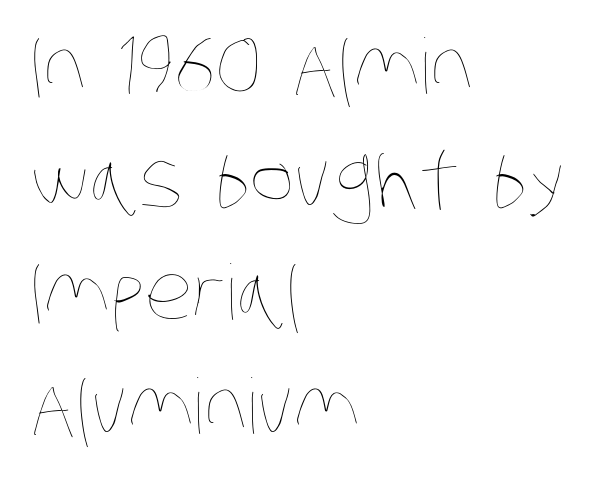
The image shows 76 px thin, condensed type; set left-aligned, normal line spacing (1.49x), normal letter spacing, not underlined; low stroke contrast and a large x-height.
